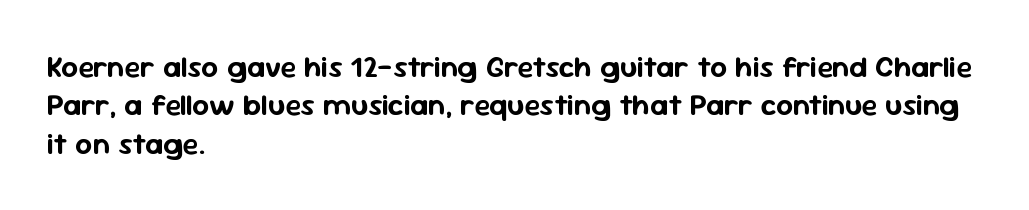
The image shows 30 px sans-serif type, upright; set left-aligned, normal line spacing (1.28x), normal letter spacing, not underlined; low stroke contrast and a medium x-height.
